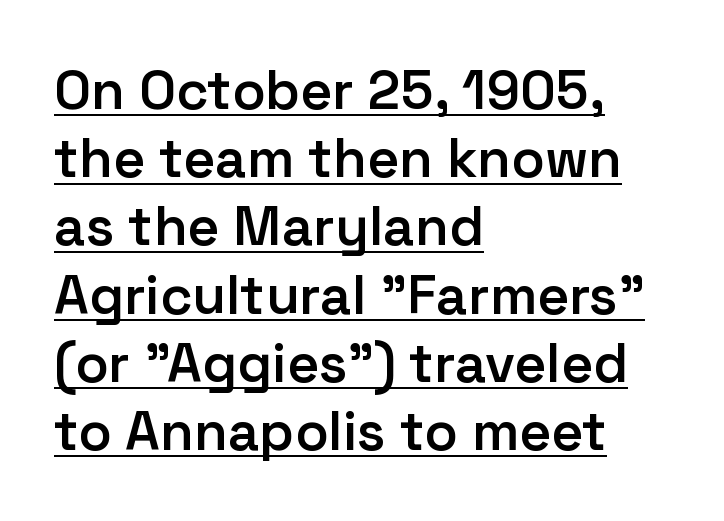
Notice the strokes are somewhat thickened but not fully heavy: this is a semibold. The horizontal fit of the characters is conventional and even. Proportional: the letters do not fall into vertical columns. The typesetter has applied underlining to the passage shown. To sum up the face: it is a sans, with no serifs. The rag falls on the right side of this text block.
